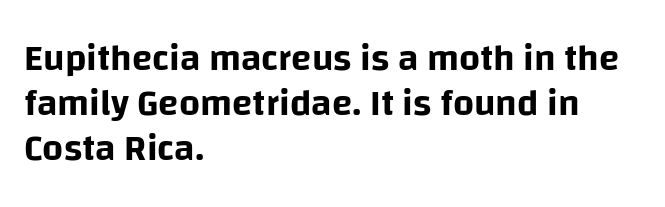
The image shows 37 px sans-serif type, upright; set left-aligned, line spacing 1.21x, normal letter spacing, not underlined; low stroke contrast and a large x-height.
